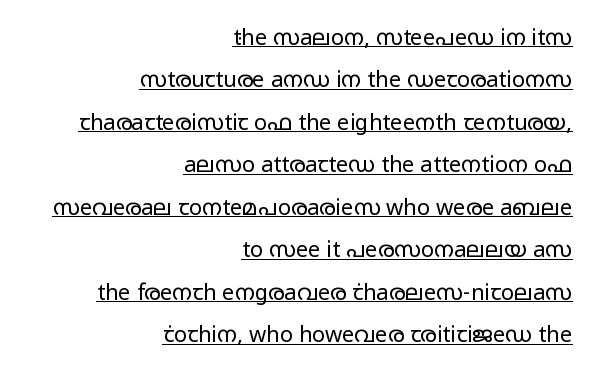
The lines are spread far apart with generous leading. The passage is arranged like a letterhead date or caption credit — flush right. Between one letter and the next there's only the usual sliver of space. These lines were composed using upright roman letters.
